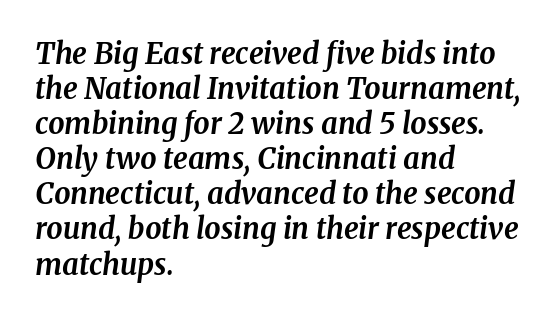
The image shows 29 px bold serif type, italic (leaning right); set left-aligned, line spacing 1.21x, normal letter spacing, not underlined; medium stroke contrast and a medium x-height.
